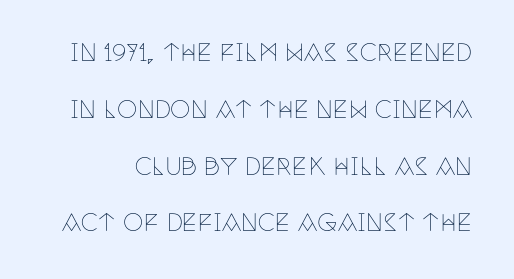
The designer dialed line spacing up above the default. This sample uses plain, unmodified letter spacing. A bare baseline throughout the passage. Notice how the stems are strictly vertical — no italics here. The cut favours lightness, reaching ordinary text weight at its darkest.
